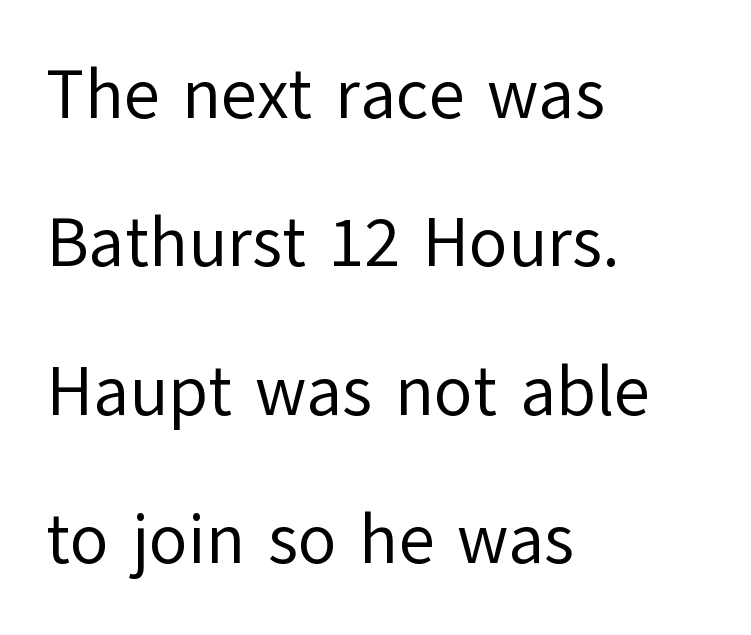
Q: Is the text bold? A: No.
Q: Is the text italic (slanted)? A: No, it is upright.
Q: Is the typeface a serif or a sans-serif typeface? A: Sans-serif.
Q: Is the text underlined? A: No.
Q: How is the paragraph aligned? A: Left-aligned.
Q: Is the spacing between letters normal or unusually wide? A: Normal.
Q: Is the spacing between lines tight, normal or loose? A: Loose.
Q: Width (condensed, normal, or wide)? A: Normal.
Q: Stroke contrast? A: Low.
Q: x-height? A: Medium.
Q: Monospaced? A: No.
